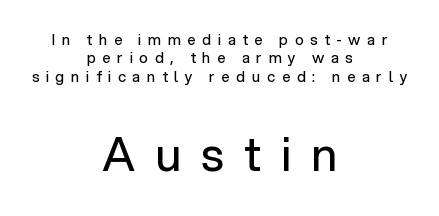
{"serif": "no", "italic": "no", "bold": "no", "weight": "regular", "width": "normal", "stroke_contrast": "low", "x_height": "medium", "monospaced": "no", "underline": "no", "align": "center", "line_spacing_ratio": 1.23, "letter_spacing": "wide", "letter_spacing_em": 0.44, "larger_block": "second", "size_ratio": 3.07, "glyph_px": 46}
